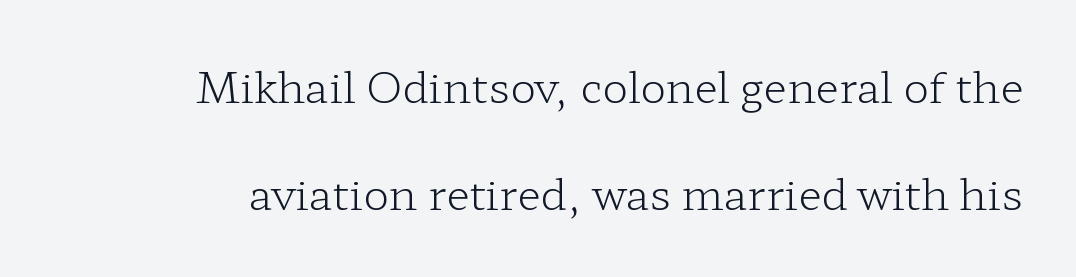
Small tapered or slab feet sit at the stroke ends, so this counts as serif. The face used here is proportionally spaced, like ordinary book or web type. The passage shown is not underscored anywhere. The rendering keeps characters at their native spacing. Tall strokes in this sample are plumb rather than angled. Heft: none added — not bold.
